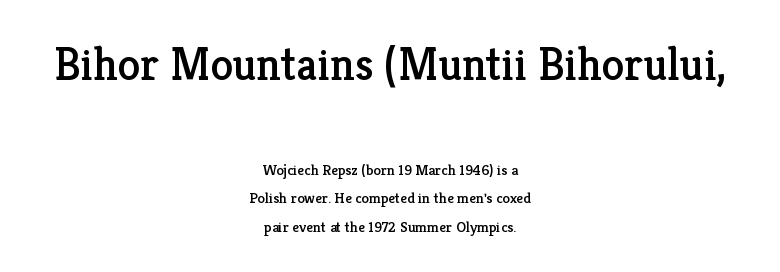
The image shows 46 px serif type, upright; set centered, loose line spacing (1.91x), normal letter spacing, not underlined; the first (top) block is 3.07x larger; low stroke contrast and a medium x-height.
